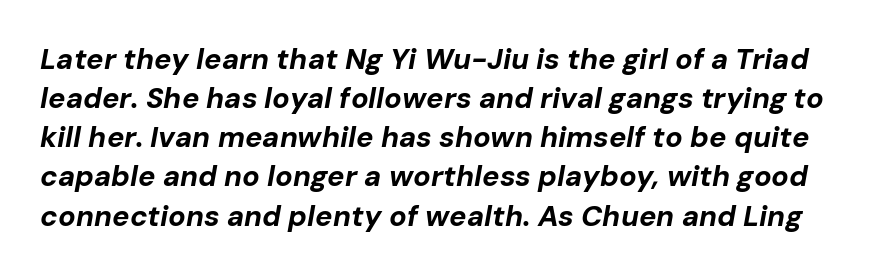
Look at the tracking — it's just the regular setting, nothing added. Compared with typical paragraphs, the rows here are spaced about the same. Yep, that's italic — everything's leaning. Note the varied advance widths — an 'i' is clearly narrower than an 'm'.
